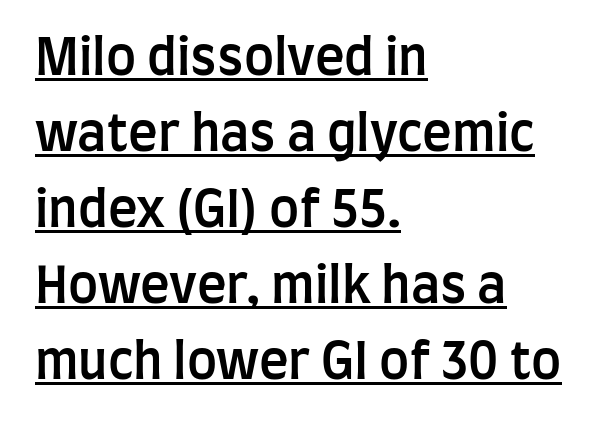
Q: Is the text bold? A: Semi-bold.
Q: Is the text italic (slanted)? A: No, it is upright.
Q: Is the typeface a serif or a sans-serif typeface? A: Sans-serif.
Q: Is the text underlined? A: Yes.
Q: How is the paragraph aligned? A: Left-aligned.
Q: Is the spacing between letters normal or unusually wide? A: Normal.
Q: Is the spacing between lines tight, normal or loose? A: Normal.
Q: Width (condensed, normal, or wide)? A: Condensed.
Q: Stroke contrast? A: Low.
Q: x-height? A: Large.
Q: Monospaced? A: No.
